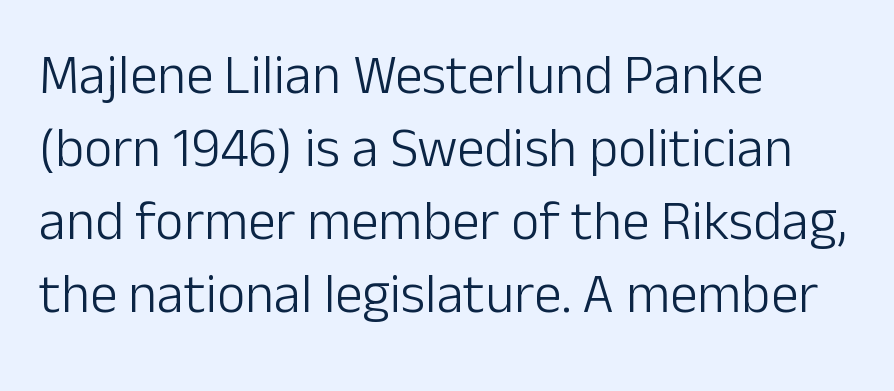
Q: Is the text bold? A: No.
Q: Is the text italic (slanted)? A: No, it is upright.
Q: Is the typeface a serif or a sans-serif typeface? A: Sans-serif.
Q: Is the text underlined? A: No.
Q: How is the paragraph aligned? A: Left-aligned.
Q: Is the spacing between letters normal or unusually wide? A: Normal.
Q: Is the spacing between lines tight, normal or loose? A: Normal.
Q: Width (condensed, normal, or wide)? A: Normal.
Q: Stroke contrast? A: Low.
Q: x-height? A: Medium.
Q: Monospaced? A: No.
